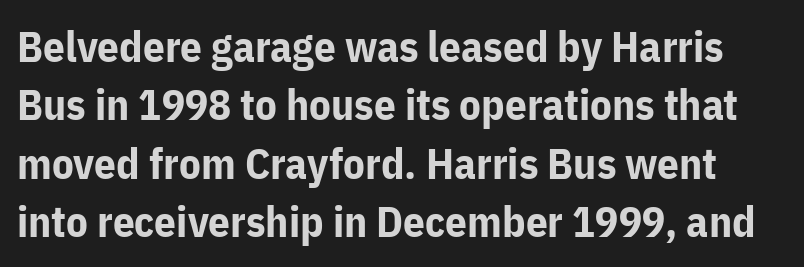
{"serif": "no", "italic": "no", "bold": "yes", "weight": "bold", "width": "normal", "stroke_contrast": "low", "x_height": "medium", "monospaced": "no", "underline": "no", "line_spacing": "normal", "line_spacing_ratio": 1.36, "letter_spacing": "normal", "letter_spacing_em": 0.0, "glyph_px": 43}
